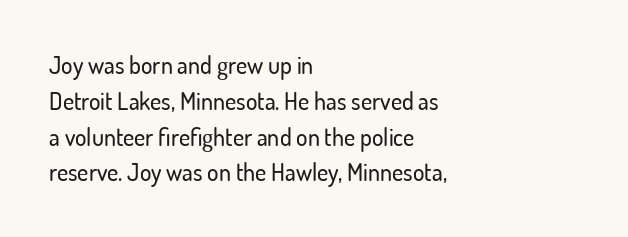
Q: Is the text italic (slanted)? A: No, it is upright.
Q: Is the text underlined? A: No.
Q: How is the paragraph aligned? A: Left-aligned.
Q: Is the spacing between letters normal or unusually wide? A: Normal.
Q: Is the spacing between lines tight, normal or loose? A: Normal.
